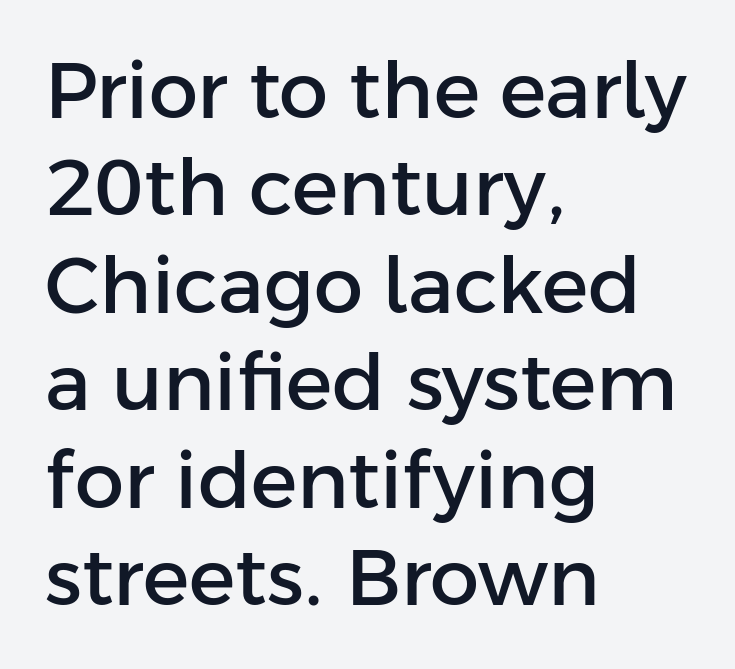
Anything drawn beneath the words? Only blank space. Every row of glyphs begins at an identical x-position on the left. This sample uses plain, unmodified letter spacing. This is roman type, the default non-slanted kind.
